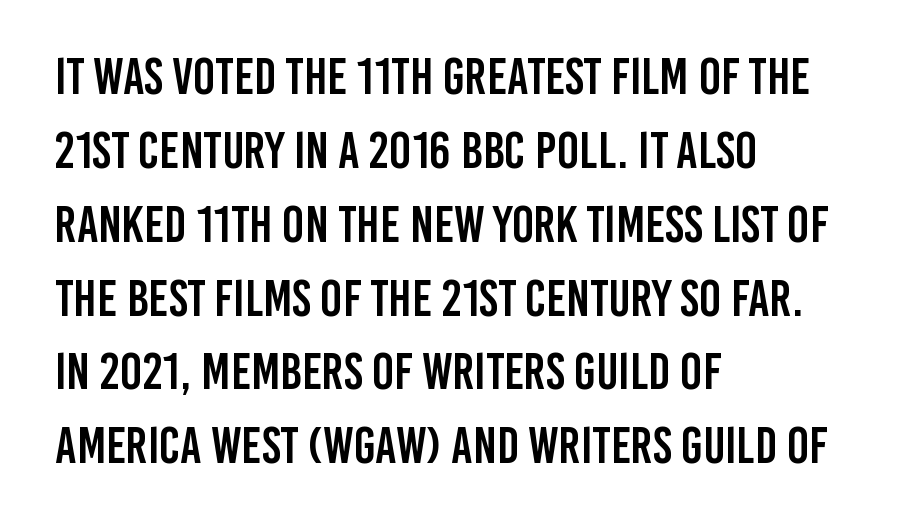
The image shows 52 px condensed sans-serif type, upright; set left-aligned, normal line spacing (1.42x), normal letter spacing, not underlined; low stroke contrast and a large x-height.
